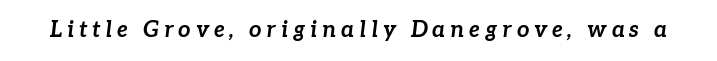
{"italic": "yes", "lean": "right", "slant_degrees": 7, "bold": "yes", "underline": "no", "letter_spacing": "wide", "letter_spacing_em": 0.22, "glyph_px": 22}
